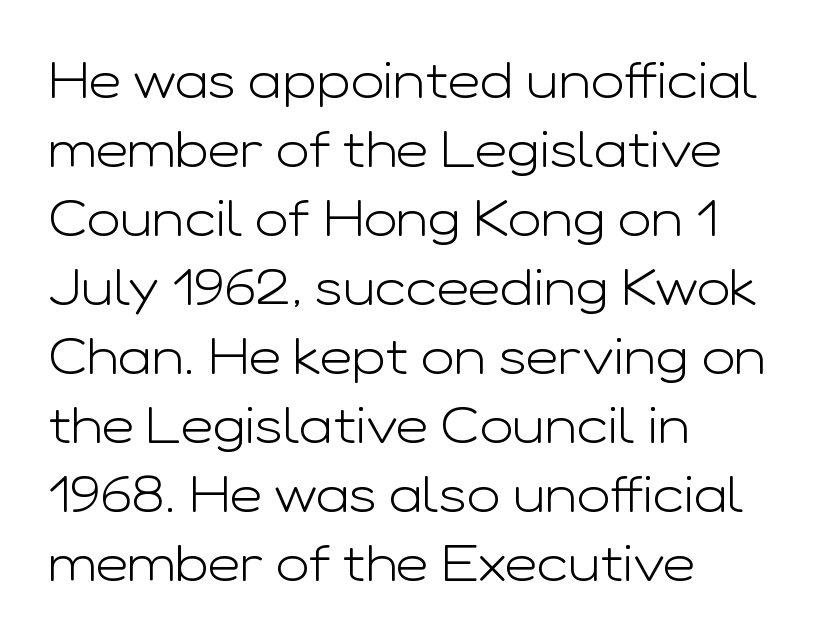
The image shows 50 px light, wide sans-serif type, upright; set left-aligned, normal line spacing (1.38x), normal letter spacing, not underlined; low stroke contrast and a medium x-height.
